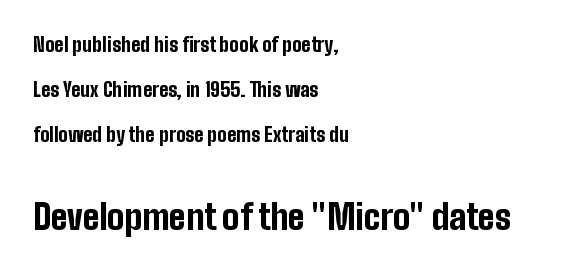
{"serif": "no", "italic": "no", "bold": "yes", "weight": "bold", "width": "condensed", "stroke_contrast": "low", "x_height": "medium", "monospaced": "no", "underline": "no", "align": "left", "line_spacing": "loose", "line_spacing_ratio": 2.38, "letter_spacing": "normal", "letter_spacing_em": 0.0, "larger_block": "second", "size_ratio": 1.79, "glyph_px": 34}
